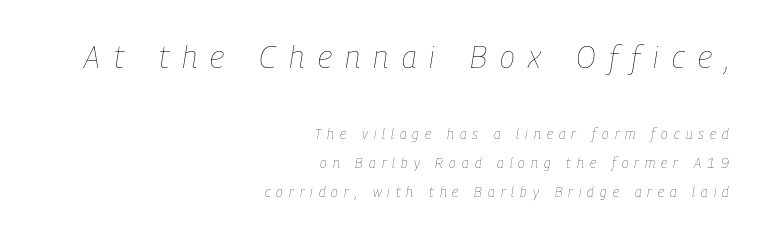
Q: Is the text bold? A: No.
Q: Is the text italic (slanted)? A: Yes, it leans right by about 9 degrees.
Q: Is the text underlined? A: No.
Q: How is the paragraph aligned? A: Right-aligned.
Q: Is the spacing between letters normal or unusually wide? A: Unusually wide.
Q: Is the spacing between lines tight, normal or loose? A: Loose.
Q: Which block of text is set in a larger size, the first (top) or the second (bottom)? A: The first (top) one.
Q: Width (condensed, normal, or wide)? A: Condensed.
Q: Stroke contrast? A: Low.
Q: x-height? A: Medium.
Q: Monospaced? A: No.
